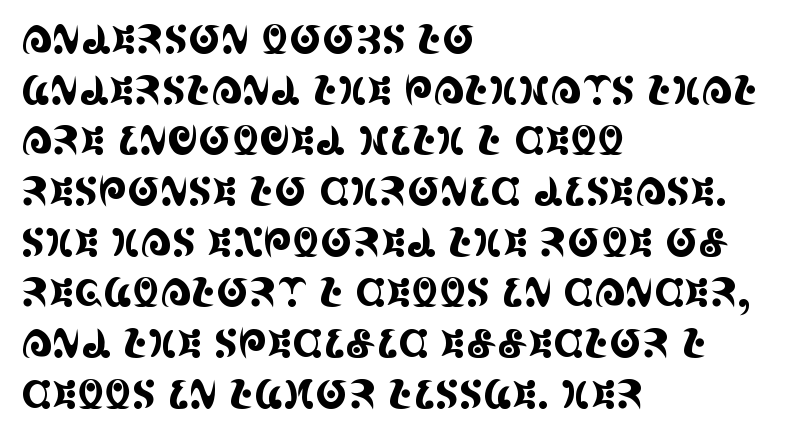
Q: Is the text italic (slanted)? A: No, it is upright.
Q: Is the typeface a serif or a sans-serif typeface? A: Serif.
Q: Is the text underlined? A: No.
Q: How is the paragraph aligned? A: Left-aligned.
Q: Is the spacing between letters normal or unusually wide? A: Normal.
Q: Is the spacing between lines tight, normal or loose? A: Normal.
Q: Width (condensed, normal, or wide)? A: Condensed.
Q: x-height? A: Large.
Q: Monospaced? A: No.
